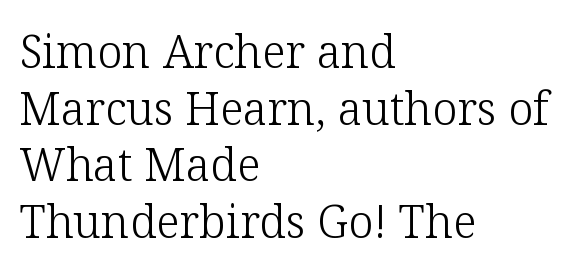
{"serif": "yes", "italic": "no", "bold": "no", "weight": "light", "width": "normal", "stroke_contrast": "low", "x_height": "medium", "monospaced": "no", "underline": "no", "align": "left", "line_spacing": "normal", "line_spacing_ratio": 1.26, "letter_spacing": "normal", "letter_spacing_em": 0.0, "glyph_px": 45}
